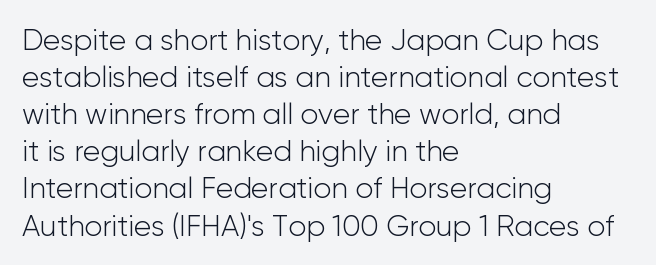
The image shows 29 px light sans-serif type, upright; set left-aligned, normal line spacing (1.28x), normal letter spacing, not underlined; low stroke contrast and a medium x-height.
